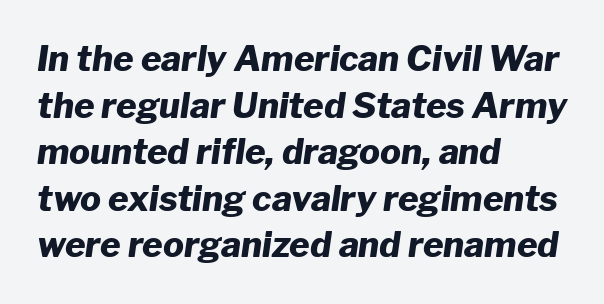
Q: Is the text bold? A: Yes.
Q: Is the text italic (slanted)? A: Yes, it leans right by about 8 degrees.
Q: Is the text underlined? A: No.
Q: How is the paragraph aligned? A: Left-aligned.
Q: Is the spacing between letters normal or unusually wide? A: Normal.
Q: Is the spacing between lines tight, normal or loose? A: Normal.
Q: Width (condensed, normal, or wide)? A: Normal.
Q: Stroke contrast? A: Low.
Q: x-height? A: Medium.
Q: Monospaced? A: No.
